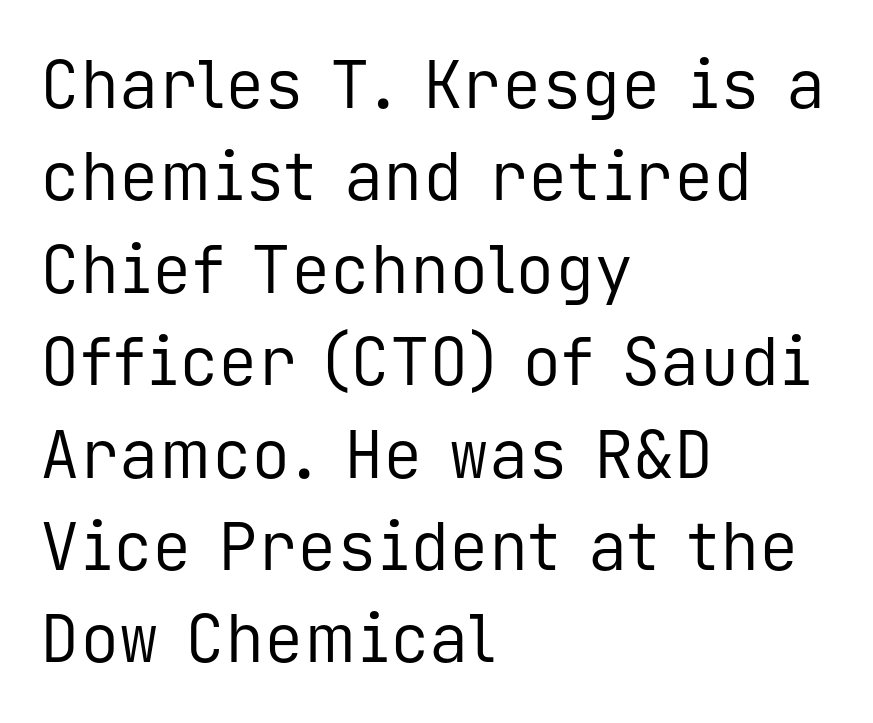
Q: Is the text bold? A: No.
Q: Is the text italic (slanted)? A: No, it is upright.
Q: Is the typeface a serif or a sans-serif typeface? A: Sans-serif.
Q: Is the text underlined? A: No.
Q: How is the paragraph aligned? A: Left-aligned.
Q: Is the spacing between letters normal or unusually wide? A: Normal.
Q: Is the spacing between lines tight, normal or loose? A: Normal.
Q: Width (condensed, normal, or wide)? A: Normal.
Q: Stroke contrast? A: Low.
Q: x-height? A: Medium.
Q: Monospaced? A: Yes.
